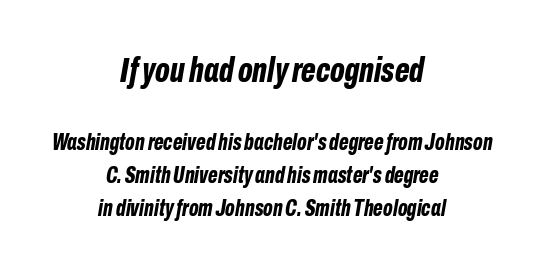
The image shows 35 px bold, condensed type, italic (leaning right); set centered, normal line spacing (1.43x), normal letter spacing, not underlined; the first (top) block is 1.52x larger; low stroke contrast and a medium x-height.
